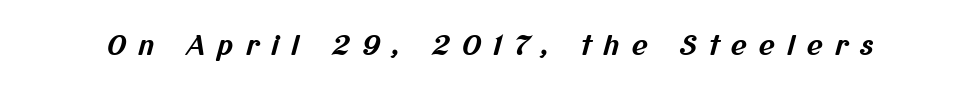
The image shows 27 px bold type; set unusually wide letter spacing (+0.45 em), not underlined.
